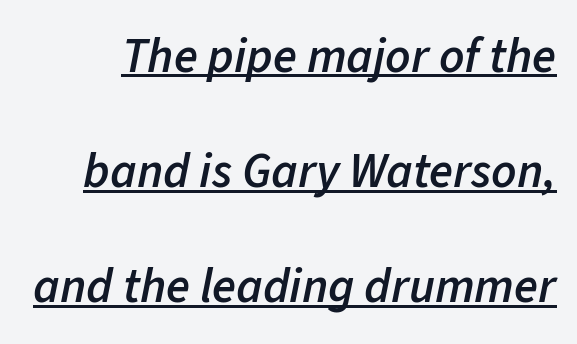
Emphasis-style slanted type is in use. This rendering leaves character spacing at its baseline value. Airy leading. The letters advance in unequal steps, a hallmark of proportional type. Its strokes are somewhat broadened, the hallmark of semibold type. Caption: lettering with a line underneath.
